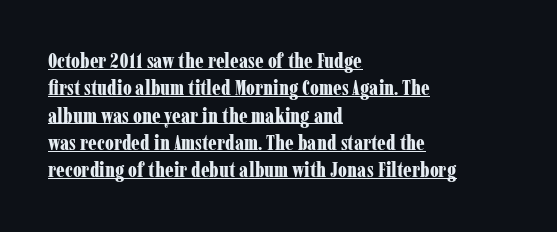
Q: Is the text bold? A: Yes.
Q: Is the text italic (slanted)? A: No, it is upright.
Q: Is the text underlined? A: Yes.
Q: How is the paragraph aligned? A: Left-aligned.
Q: Is the spacing between letters normal or unusually wide? A: Normal.
Q: Is the spacing between lines tight, normal or loose? A: Normal.
